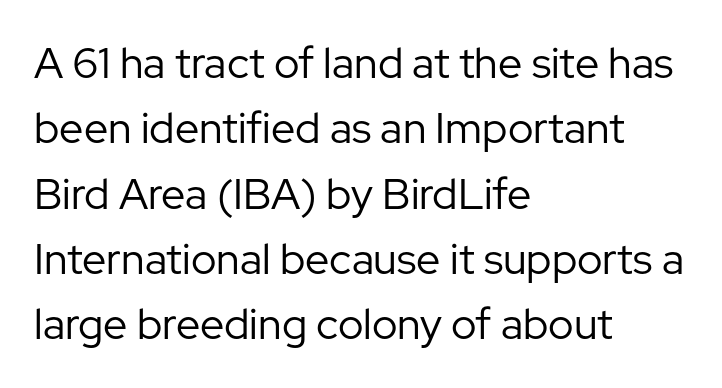
Q: Is the text bold? A: No.
Q: Is the text italic (slanted)? A: No, it is upright.
Q: Is the typeface a serif or a sans-serif typeface? A: Sans-serif.
Q: Is the text underlined? A: No.
Q: How is the paragraph aligned? A: Left-aligned.
Q: Is the spacing between letters normal or unusually wide? A: Normal.
Q: Is the spacing between lines tight, normal or loose? A: Normal.
Q: Width (condensed, normal, or wide)? A: Normal.
Q: Stroke contrast? A: Low.
Q: x-height? A: Medium.
Q: Monospaced? A: No.
